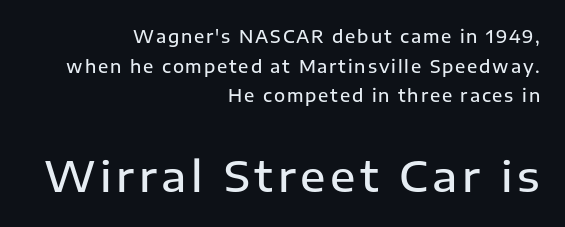
Does the weight exceed regular? Yes, but only to semibold. You get the small type first, then a jump to larger type. Horizontal alignment here is rightward, an uncommon choice for prose. Rendered with straight, roman letterforms. Nope, no serifs anywhere on these letters.
